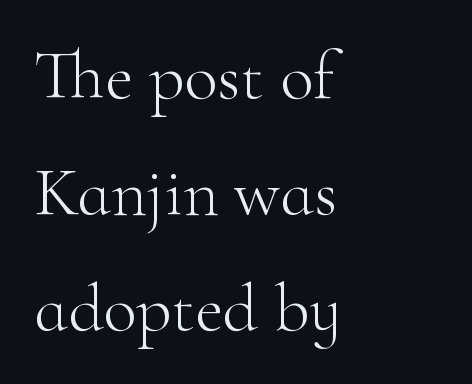
{"serif": "yes", "italic": "no", "bold": "no", "weight": "light", "width": "normal", "stroke_contrast": "high", "x_height": "small", "monospaced": "no", "underline": "no", "align": "left", "line_spacing": "normal", "line_spacing_ratio": 1.68, "letter_spacing": "normal", "letter_spacing_em": 0.0, "glyph_px": 69}
